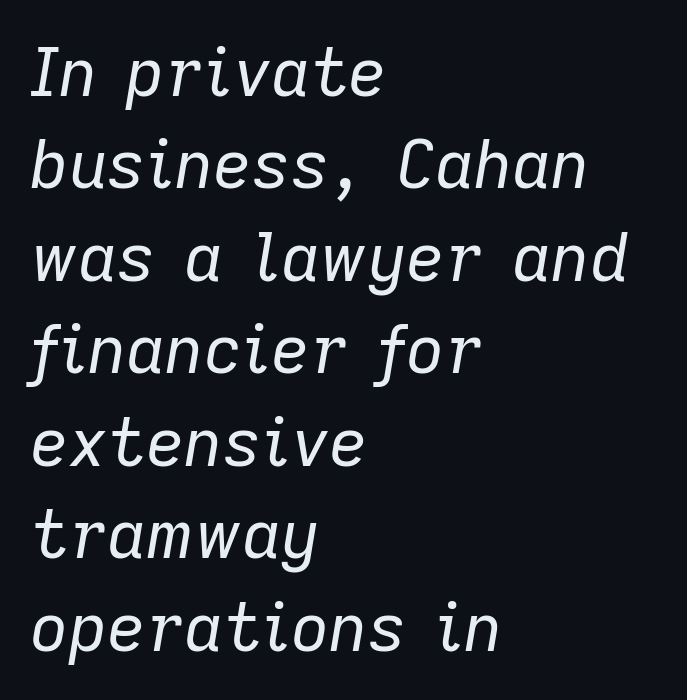
A typesetter would mark this as italic. Heaviness? Minimal to ordinary, like unemphasized prose. Descenders hang freely into open space. If you measured baseline to baseline, you'd find a middling distance. Reading down the block, your eye returns to a fixed left position each line.
